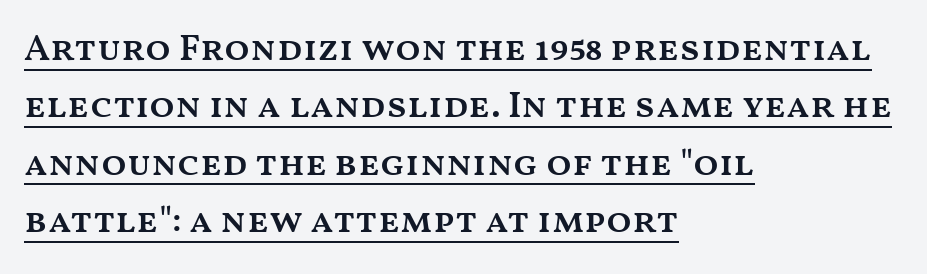
Short and long lines alike share a common starting point at left. The line-height multiplier appears to be the usual default. The letters stand straight up with perfectly vertical stems. Notice how a bar underscores the lettering throughout.
